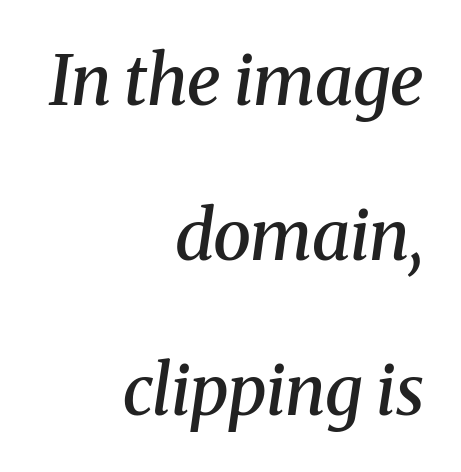
The image shows 69 px semibold serif type, italic (leaning right); set right-aligned, loose line spacing (2.25x), normal letter spacing, not underlined; medium stroke contrast and a medium x-height.
